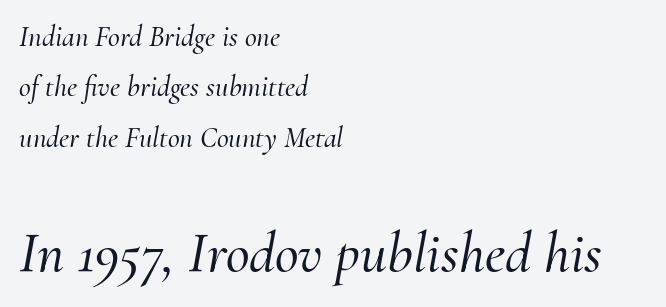
Q: Is the text italic (slanted)? A: Yes, it leans right by about 10 degrees.
Q: Is the typeface a serif or a sans-serif typeface? A: Serif.
Q: Is the text underlined? A: No.
Q: How is the paragraph aligned? A: Left-aligned.
Q: Is the spacing between letters normal or unusually wide? A: Normal.
Q: Which block of text is set in a larger size, the first (top) or the second (bottom)? A: The second (bottom) one.
Q: Width (condensed, normal, or wide)? A: Normal.
Q: Stroke contrast? A: Medium.
Q: x-height? A: Small.
Q: Monospaced? A: No.
